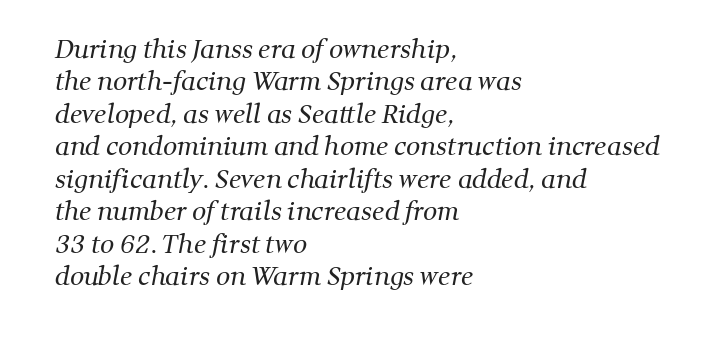
The typeface has the unassuming heft of standard copy or less. The passage shown stacks its lines at a standard gap. Anything drawn beneath the words? Only blank space. Students, note that the glyphs here touch the page at normal intervals. The paragraph shown leans on its left margin.
